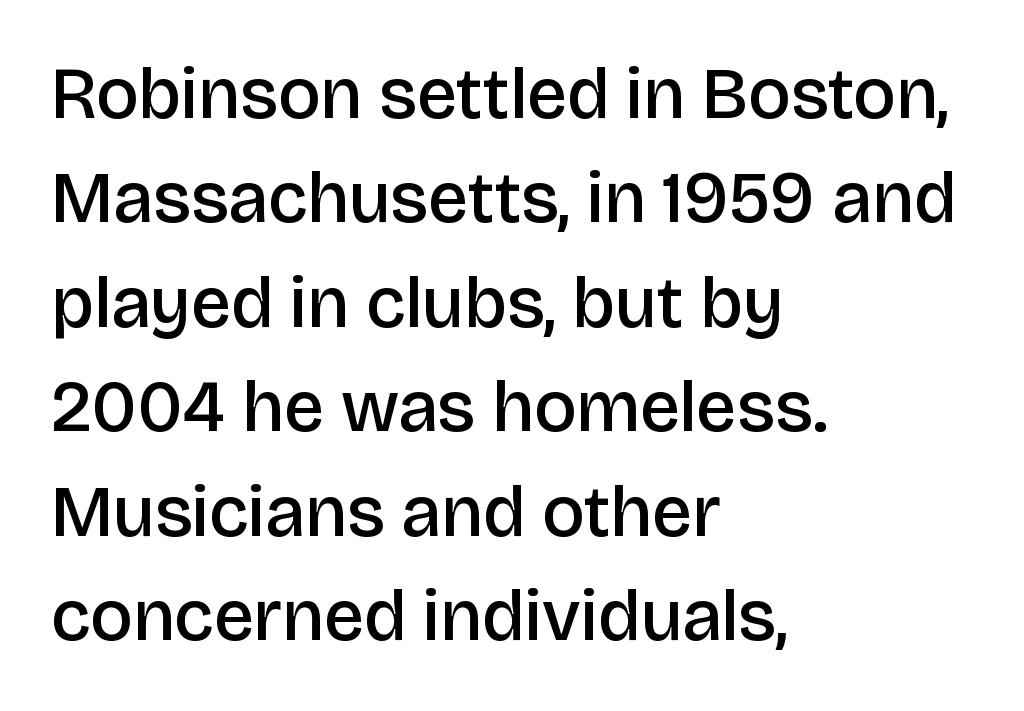
The image shows 72 px semibold sans-serif type, upright; set left-aligned, normal line spacing (1.45x), normal letter spacing, not underlined; low stroke contrast and a large x-height.
